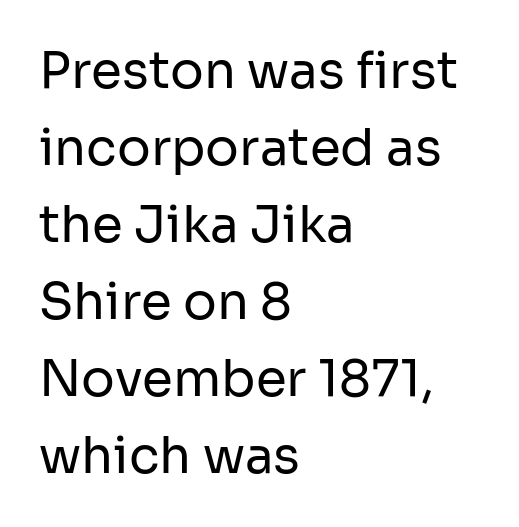
Q: Is the text bold? A: No.
Q: Is the text italic (slanted)? A: No, it is upright.
Q: Is the typeface a serif or a sans-serif typeface? A: Sans-serif.
Q: Is the text underlined? A: No.
Q: How is the paragraph aligned? A: Left-aligned.
Q: Is the spacing between letters normal or unusually wide? A: Normal.
Q: Is the spacing between lines tight, normal or loose? A: Normal.
Q: Width (condensed, normal, or wide)? A: Normal.
Q: Stroke contrast? A: Low.
Q: x-height? A: Medium.
Q: Monospaced? A: No.
